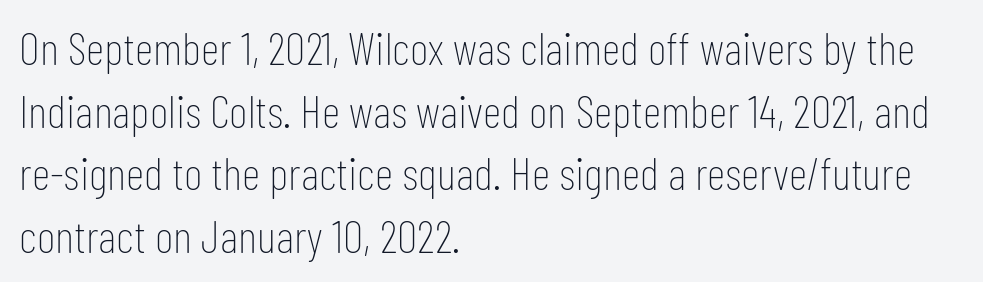
Which margin do the lines hug? The left one — the right edge is uneven. This sample uses a sans-serif face. A typesetter would call this leading conventional body-copy spacing. Quick note: not italic, upright. Has an underline been added? It has not. Note the varied advance widths — an 'i' is clearly narrower than an 'm'.
